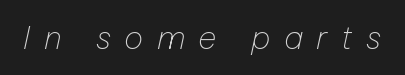
Q: Is the text bold? A: No.
Q: Is the text italic (slanted)? A: Yes, it leans right by about 12 degrees.
Q: Is the text underlined? A: No.
Q: Is the spacing between letters normal or unusually wide? A: Unusually wide.
Q: Width (condensed, normal, or wide)? A: Normal.
Q: Stroke contrast? A: Low.
Q: x-height? A: Medium.
Q: Monospaced? A: No.
